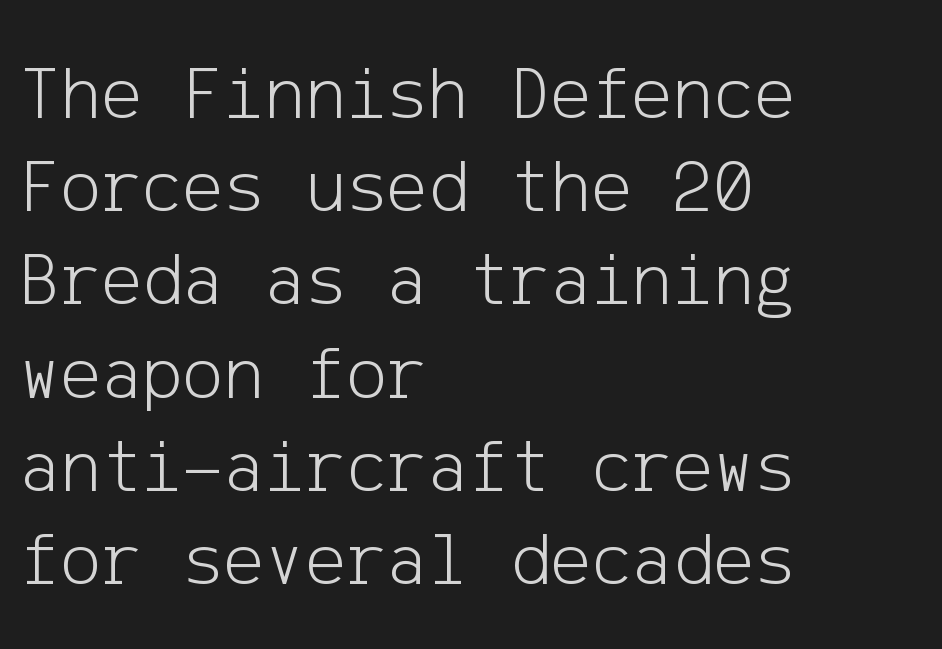
{"serif": "no", "italic": "no", "bold": "no", "weight": "light", "width": "normal", "stroke_contrast": "low", "x_height": "medium", "underline": "no", "align": "left", "line_spacing_ratio": 1.21, "letter_spacing": "normal", "letter_spacing_em": 0.0, "glyph_px": 77}
